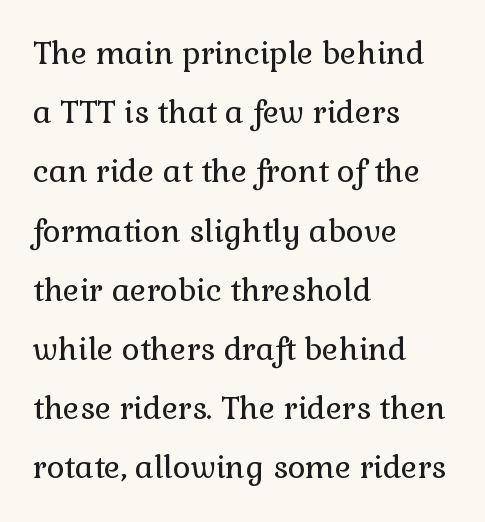
The image shows 31 px regular-weight serif type, upright; set left-aligned, loose line spacing (1.91x), normal letter spacing, not underlined; low stroke contrast and a medium x-height.
